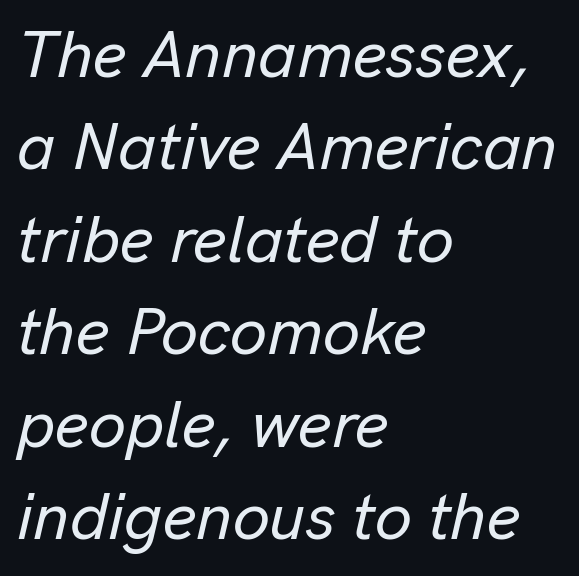
{"italic": "yes", "lean": "right", "slant_degrees": 13, "width": "normal", "stroke_contrast": "low", "x_height": "medium", "monospaced": "no", "underline": "no", "align": "left", "line_spacing": "normal", "line_spacing_ratio": 1.4, "letter_spacing": "normal", "letter_spacing_em": 0.0, "glyph_px": 66}
